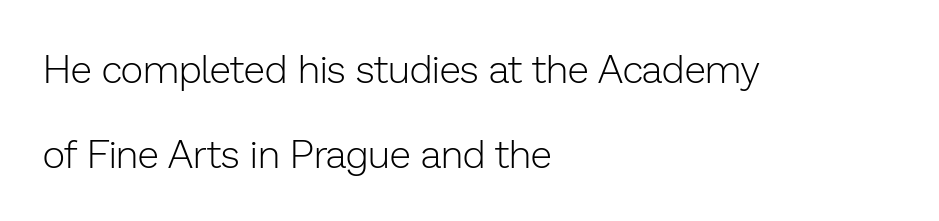
{"serif": "no", "italic": "no", "bold": "no", "weight": "light", "width": "normal", "stroke_contrast": "low", "x_height": "medium", "monospaced": "no", "underline": "no", "align": "left", "line_spacing": "loose", "line_spacing_ratio": 2.19, "letter_spacing": "normal", "letter_spacing_em": 0.0, "glyph_px": 39}
